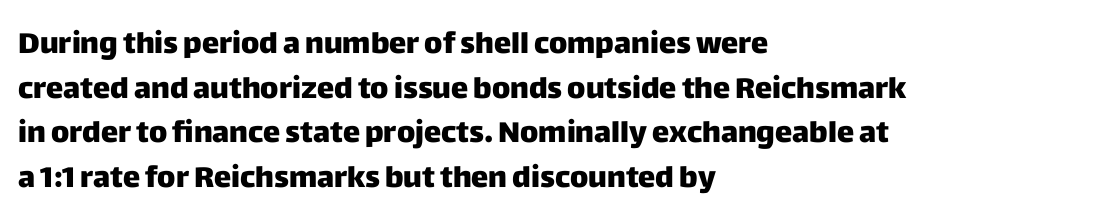
Q: Is the text bold? A: Yes.
Q: Is the text italic (slanted)? A: No, it is upright.
Q: Is the typeface a serif or a sans-serif typeface? A: Sans-serif.
Q: Is the text underlined? A: No.
Q: How is the paragraph aligned? A: Left-aligned.
Q: Is the spacing between letters normal or unusually wide? A: Normal.
Q: Is the spacing between lines tight, normal or loose? A: Normal.
Q: Width (condensed, normal, or wide)? A: Normal.
Q: Stroke contrast? A: Low.
Q: x-height? A: Large.
Q: Monospaced? A: No.
